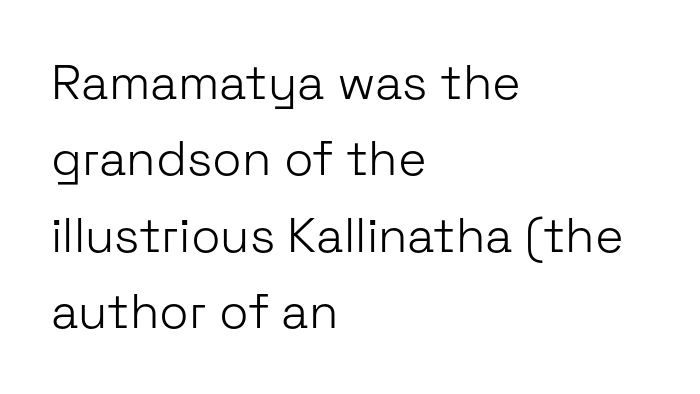
{"serif": "no", "italic": "no", "bold": "no", "weight": "light", "width": "normal", "stroke_contrast": "low", "x_height": "medium", "monospaced": "no", "underline": "no", "align": "left", "line_spacing": "normal", "line_spacing_ratio": 1.59, "letter_spacing": "normal", "letter_spacing_em": 0.0, "glyph_px": 48}
